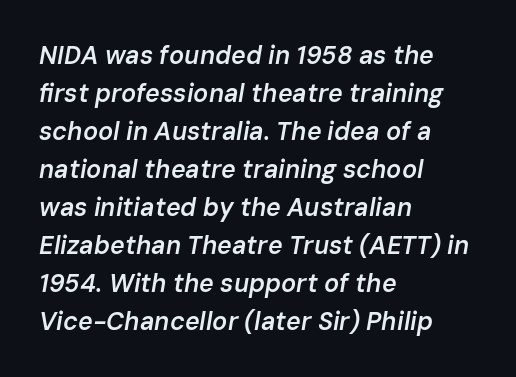
The image shows 25 px text type, italic (leaning right); set left-aligned, normal line spacing (1.52x), normal letter spacing, not underlined.
